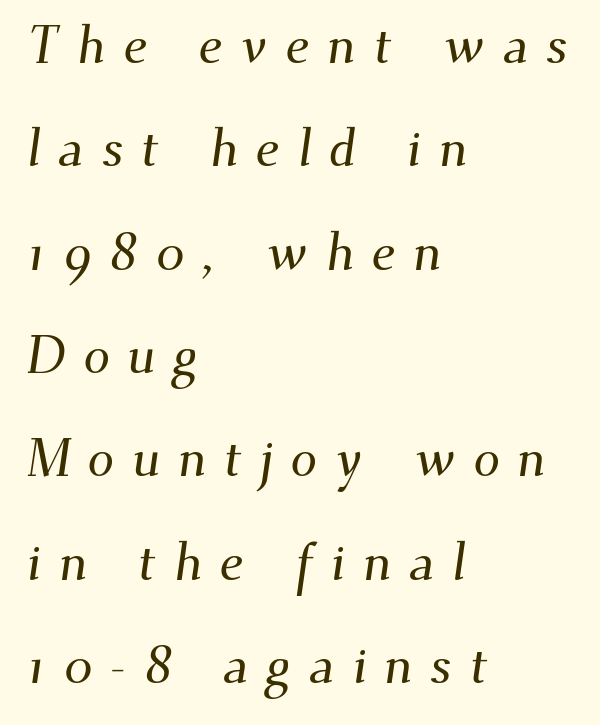
{"serif": "yes", "width": "normal", "stroke_contrast": "medium", "x_height": "small", "monospaced": "no", "underline": "no", "align": "left", "line_spacing": "loose", "line_spacing_ratio": 1.95, "letter_spacing": "wide", "letter_spacing_em": 0.33, "glyph_px": 53}
